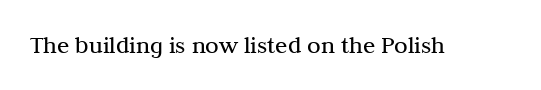
The image shows 25 px text type, upright; set normal letter spacing, not underlined.
